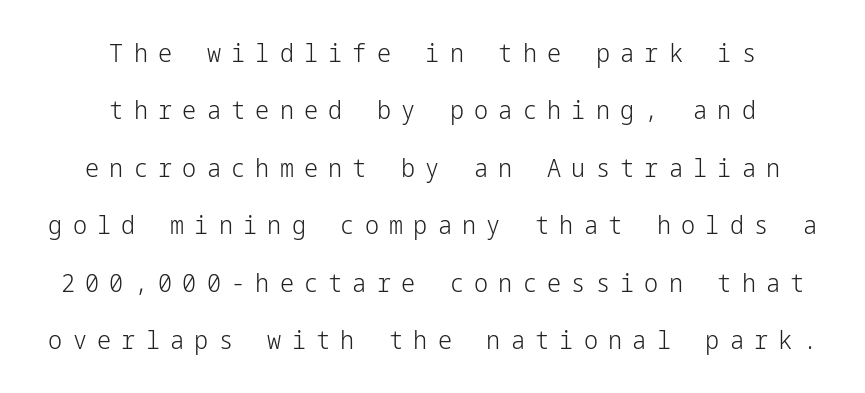
Do the letters lean? They stand straight. The baseline area is clear. The rendering positions every line midway between the sides. The font sits on the lighter half of the weight spectrum, regular included. The tracking jumps out immediately: characters are airy and widely separated.
